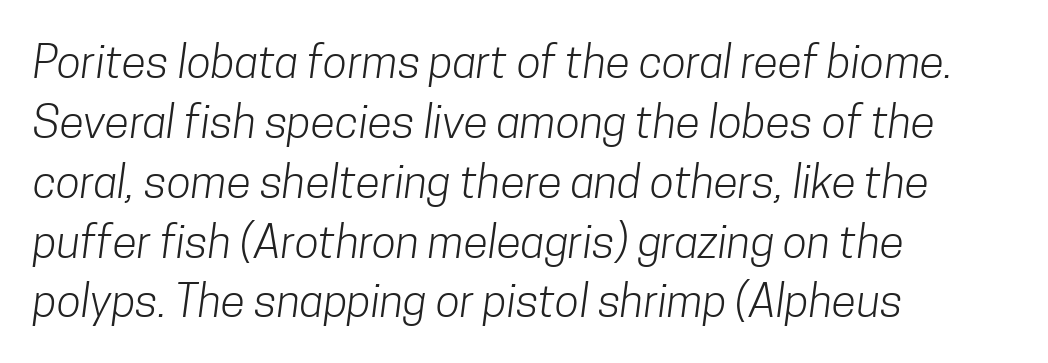
Q: Is the text bold? A: No.
Q: Is the typeface a serif or a sans-serif typeface? A: Sans-serif.
Q: Is the text underlined? A: No.
Q: How is the paragraph aligned? A: Left-aligned.
Q: Is the spacing between letters normal or unusually wide? A: Normal.
Q: Is the spacing between lines tight, normal or loose? A: Normal.
Q: Width (condensed, normal, or wide)? A: Condensed.
Q: Stroke contrast? A: Low.
Q: x-height? A: Medium.
Q: Monospaced? A: No.
